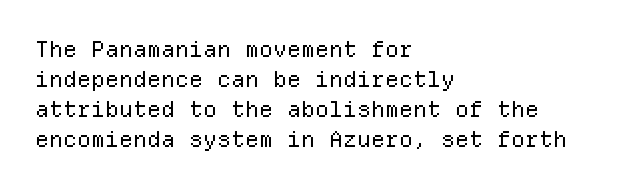
{"italic": "no", "bold": "no", "underline": "no", "align": "left", "line_spacing": "normal", "line_spacing_ratio": 1.37, "letter_spacing": "normal", "letter_spacing_em": 0.0, "glyph_px": 22}
